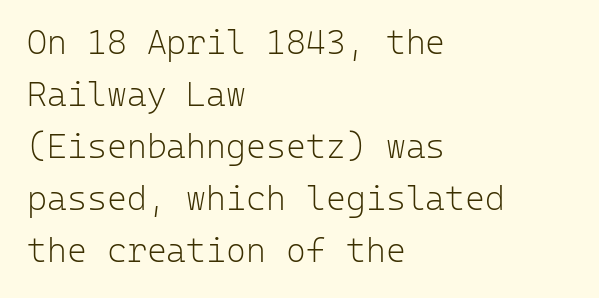
The image shows 34 px light sans-serif type, upright, monospaced; set left-aligned, normal line spacing (1.53x), normal letter spacing, not underlined; low stroke contrast and a medium x-height.
